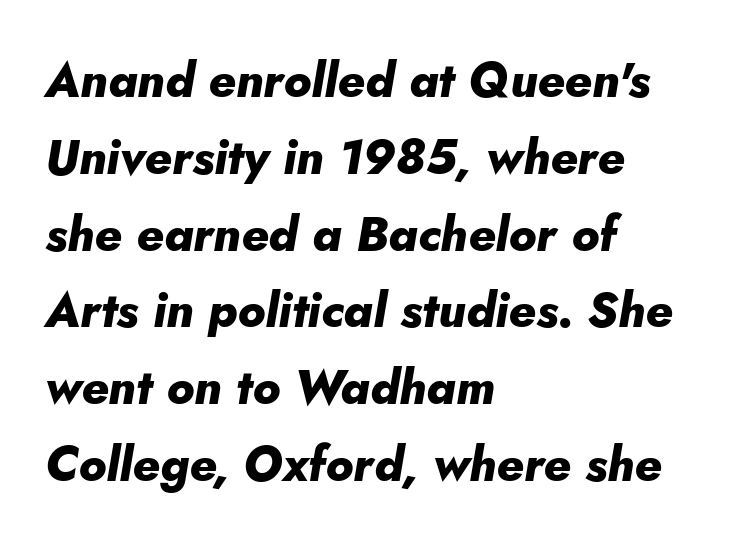
The image shows 48 px heavy type, italic (leaning right); set left-aligned, normal line spacing (1.6x), normal letter spacing, not underlined; low stroke contrast and a small x-height.
